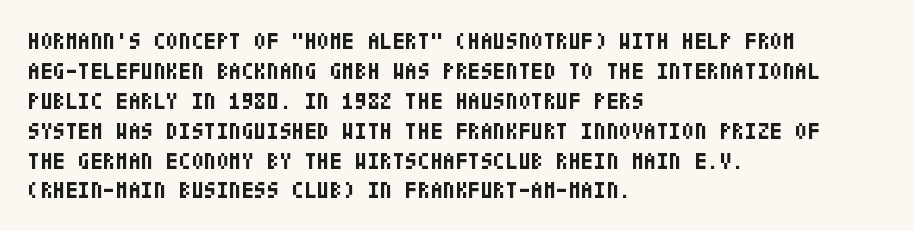
{"italic": "no", "bold": "yes", "underline": "no", "align": "left", "line_spacing": "normal", "line_spacing_ratio": 1.3, "letter_spacing": "normal", "letter_spacing_em": 0.0, "glyph_px": 23}
